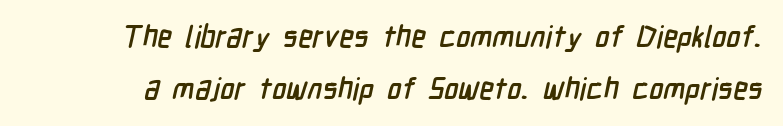
Q: Is the typeface a serif or a sans-serif typeface? A: Sans-serif.
Q: Is the text underlined? A: No.
Q: Is the spacing between letters normal or unusually wide? A: Normal.
Q: Width (condensed, normal, or wide)? A: Condensed.
Q: Stroke contrast? A: Low.
Q: x-height? A: Medium.
Q: Monospaced? A: No.
